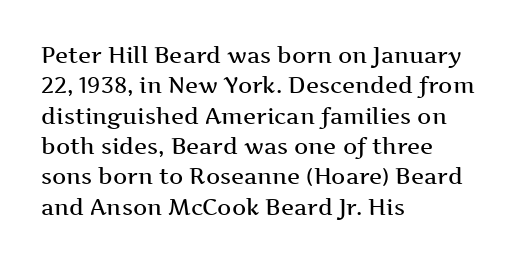
The lines sit at an ordinary, default distance from one another. Letter spacing: default. Check under the words: just untouched page. In terms of weight, the rendering is demibold, just under bold. Short and long lines alike share a common starting point at left. Quick note: not italic, upright.
